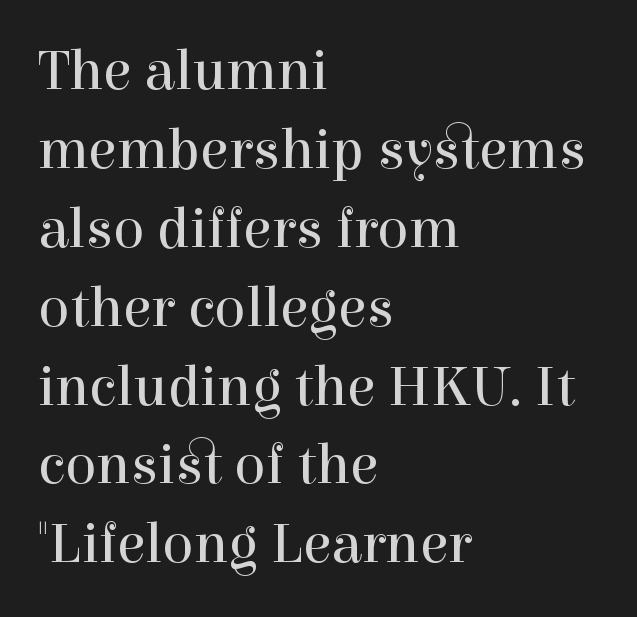
Each letter keeps its own natural width here, so spacing adapts to shape. The face looks like a standard text weight, possibly lighter. One-word summary of the alignment: left. A typesetter would call this zero additional tracking.
